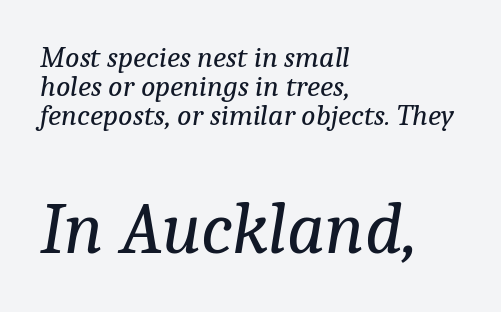
{"serif": "yes", "italic": "yes", "lean": "right", "slant_degrees": 9, "bold": "no", "weight": "regular", "width": "normal", "stroke_contrast": "low", "x_height": "medium", "monospaced": "no", "underline": "no", "align": "left", "line_spacing": "tight", "line_spacing_ratio": 0.96, "letter_spacing": "normal", "letter_spacing_em": 0.0, "larger_block": "second", "size_ratio": 2.47, "glyph_px": 74}
